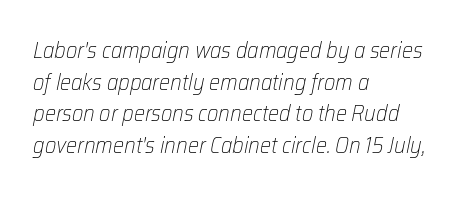
The image shows 22 px text type, italic (leaning right); set left-aligned, normal line spacing (1.44x), normal letter spacing, not underlined.
